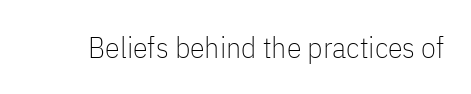
The glyphs in this specimen are sans serif. No word sits above an underline. Looks like regular typesetting: each glyph gets only the width it needs. Every stem runs plumb, perpendicular to the baseline.
